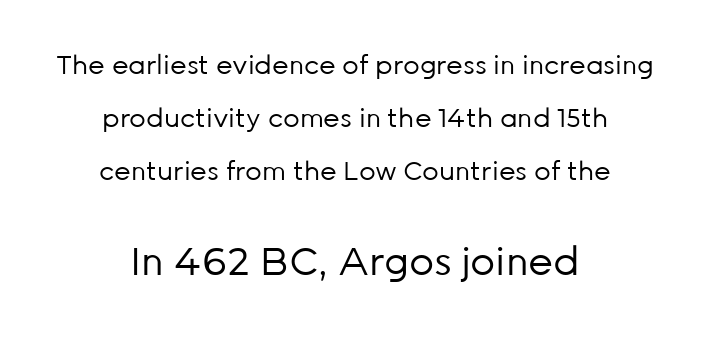
The image shows 39 px regular-weight sans-serif type, upright; set centered, loose line spacing (2.04x), normal letter spacing, not underlined; the second (bottom) block is 1.5x larger; low stroke contrast and a medium x-height.
